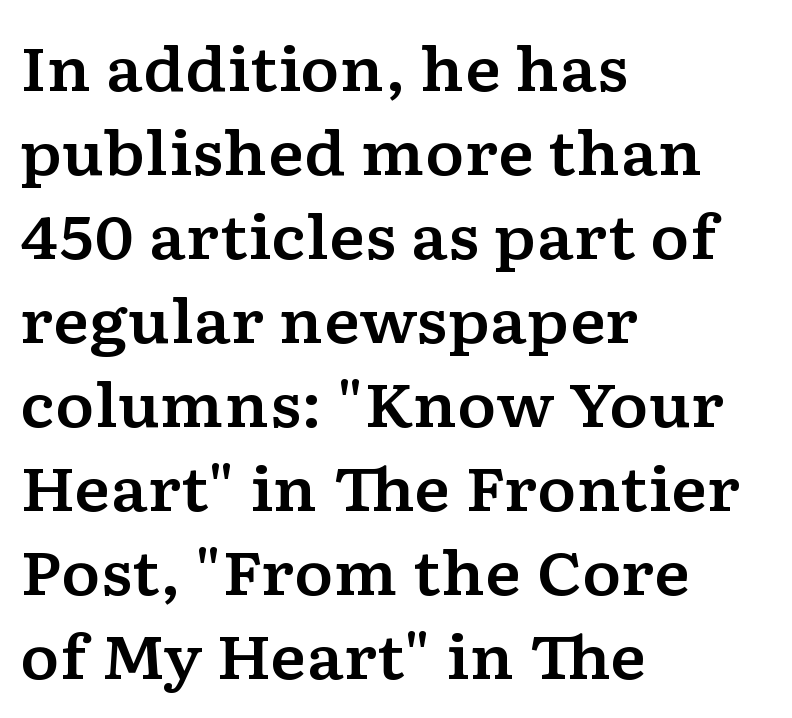
Q: Is the text italic (slanted)? A: No, it is upright.
Q: Is the typeface a serif or a sans-serif typeface? A: Serif.
Q: Is the text underlined? A: No.
Q: How is the paragraph aligned? A: Left-aligned.
Q: Is the spacing between letters normal or unusually wide? A: Normal.
Q: Is the spacing between lines tight, normal or loose? A: Normal.
Q: Width (condensed, normal, or wide)? A: Wide.
Q: Stroke contrast? A: Low.
Q: x-height? A: Medium.
Q: Monospaced? A: No.
